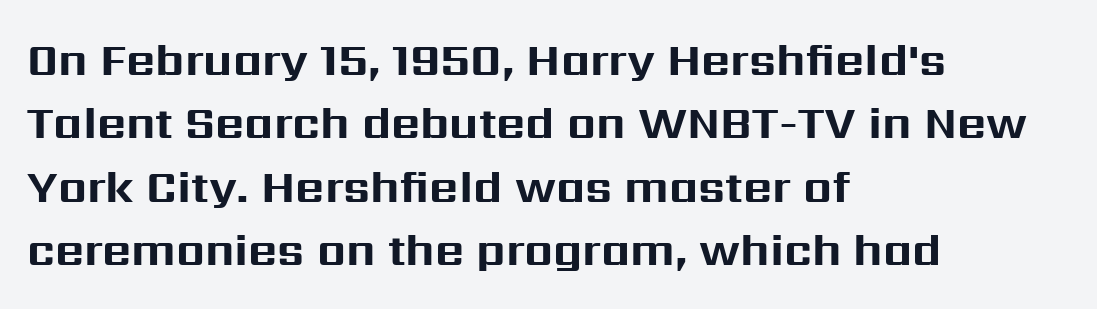
Serif or sans? Sans — the stroke terminals are bare. Summary of weight: heavy, a full bold. In terms of posture, this sample is upright. Reading down the column, the eye jumps a familiar distance to each next line. The line texture is even and compact thanks to regular tracking. This sample has the flowing, uneven cadence of proportional lettering.
